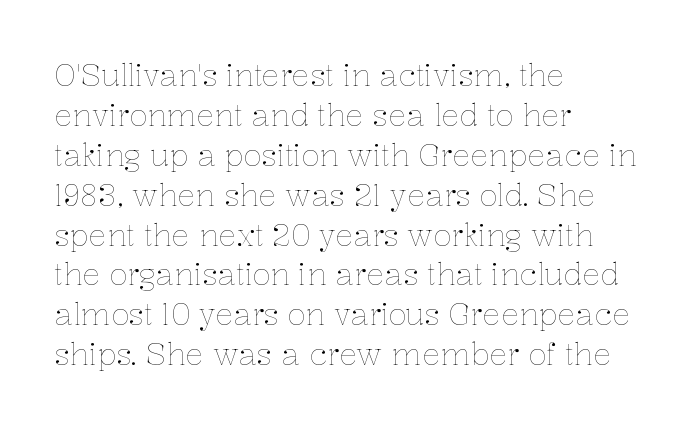
The image shows 30 px thin type, upright; set left-aligned, normal line spacing (1.33x), normal letter spacing, not underlined; low stroke contrast and a medium x-height.
